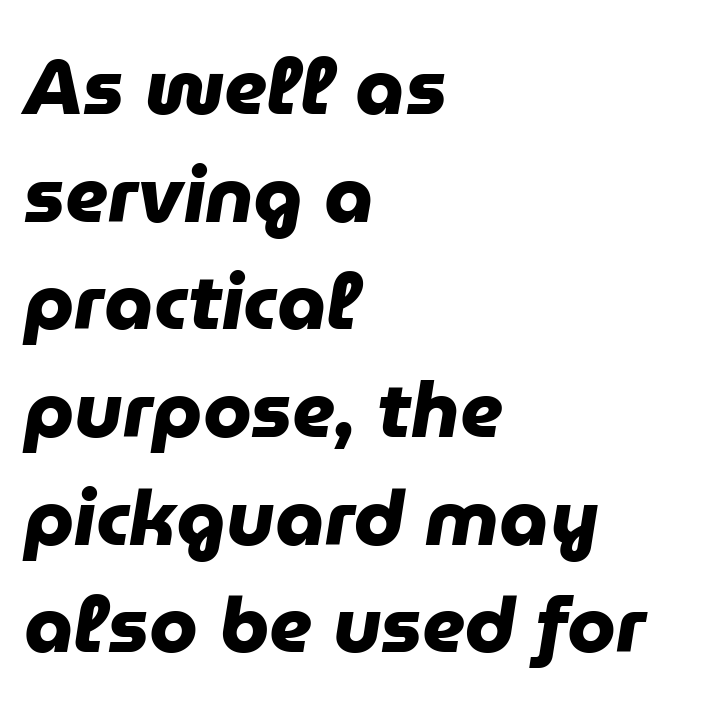
Q: Is the text bold? A: Yes.
Q: Is the typeface a serif or a sans-serif typeface? A: Sans-serif.
Q: Is the text underlined? A: No.
Q: How is the paragraph aligned? A: Left-aligned.
Q: Is the spacing between letters normal or unusually wide? A: Normal.
Q: Is the spacing between lines tight, normal or loose? A: Normal.
Q: Width (condensed, normal, or wide)? A: Normal.
Q: Stroke contrast? A: Low.
Q: x-height? A: Medium.
Q: Monospaced? A: No.
